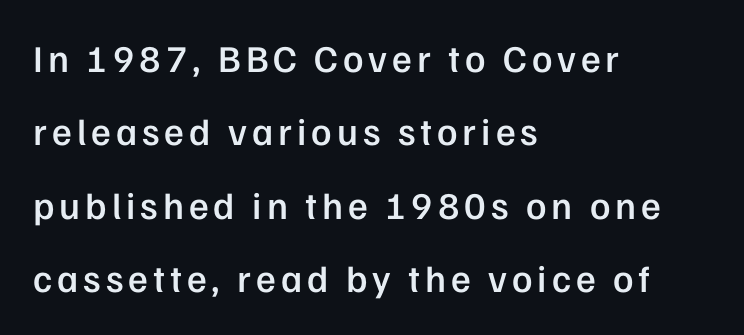
{"serif": "no", "italic": "no", "bold": "semi", "weight": "semibold", "width": "normal", "stroke_contrast": "low", "x_height": "medium", "monospaced": "no", "underline": "no", "align": "left", "line_spacing": "loose", "line_spacing_ratio": 1.93, "glyph_px": 38}
